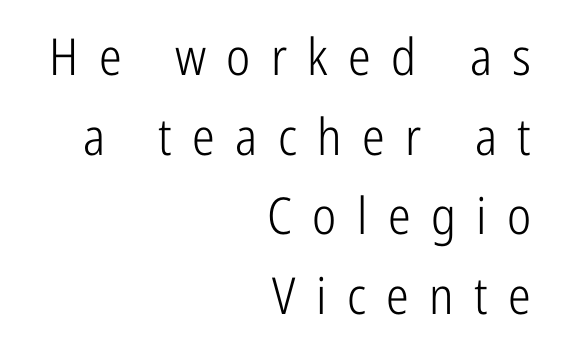
{"serif": "no", "italic": "no", "bold": "no", "weight": "light", "width": "condensed", "stroke_contrast": "low", "x_height": "medium", "monospaced": "no", "underline": "no", "align": "right", "line_spacing": "normal", "line_spacing_ratio": 1.56, "letter_spacing": "wide", "letter_spacing_em": 0.4, "glyph_px": 51}
